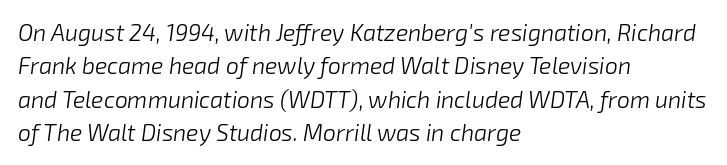
Q: Is the text bold? A: No.
Q: Is the text italic (slanted)? A: Yes, it leans right by about 8 degrees.
Q: Is the text underlined? A: No.
Q: How is the paragraph aligned? A: Left-aligned.
Q: Is the spacing between letters normal or unusually wide? A: Normal.
Q: Is the spacing between lines tight, normal or loose? A: Normal.
